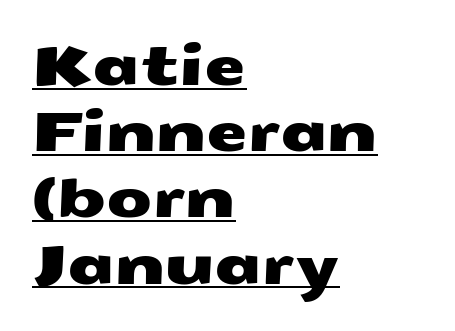
These lines are rendered in a variable-pitch font. What decoration does the sample have? An underline. This sample uses plain, unmodified letter spacing. Serifs: no, the terminals of the letterforms are clean. Each new line begins a customary step beneath the previous one. Line beginnings align vertically; line endings do not.
